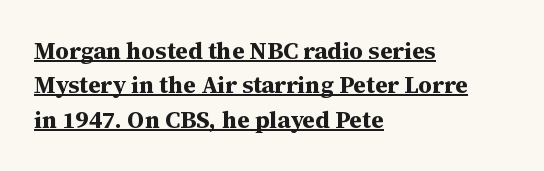
The image shows 24 px bold type, upright; set left-aligned, normal line spacing (1.43x), normal letter spacing, underlined.
